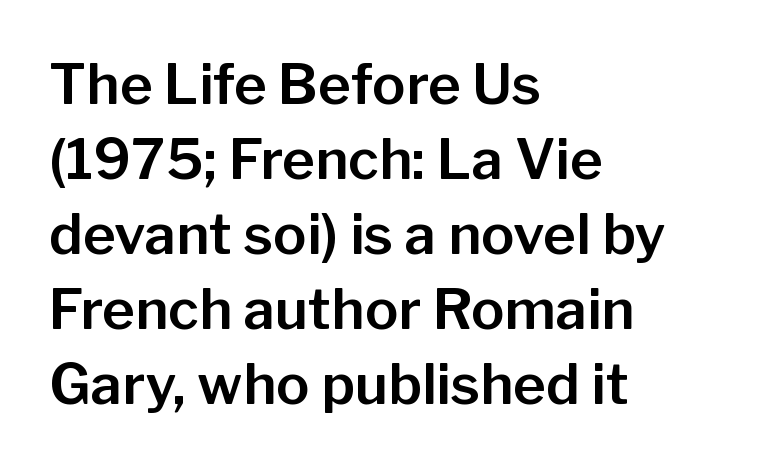
Q: Is the text italic (slanted)? A: No, it is upright.
Q: Is the typeface a serif or a sans-serif typeface? A: Sans-serif.
Q: Is the text underlined? A: No.
Q: How is the paragraph aligned? A: Left-aligned.
Q: Is the spacing between letters normal or unusually wide? A: Normal.
Q: Is the spacing between lines tight, normal or loose? A: Normal.
Q: Width (condensed, normal, or wide)? A: Normal.
Q: Stroke contrast? A: Low.
Q: x-height? A: Medium.
Q: Monospaced? A: No.
